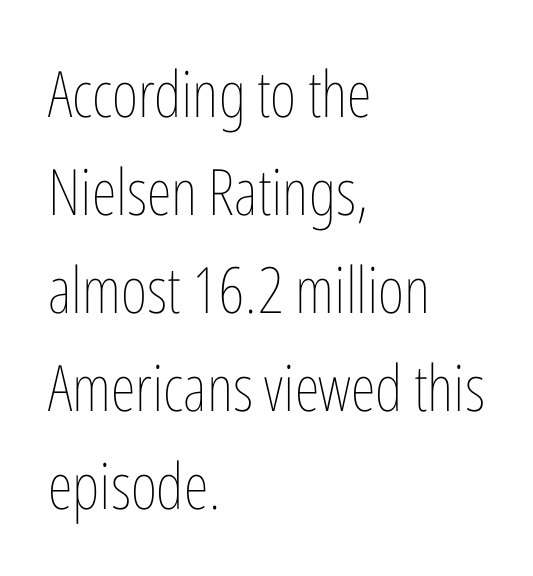
Vertically, the passage feels balanced, rows spaced as you'd expect. Vertical strokes here are truly vertical. Letter spacing: default. Does the copy run flush right? No — it runs flush left. Stems here are at most as thick as an everyday book face.
